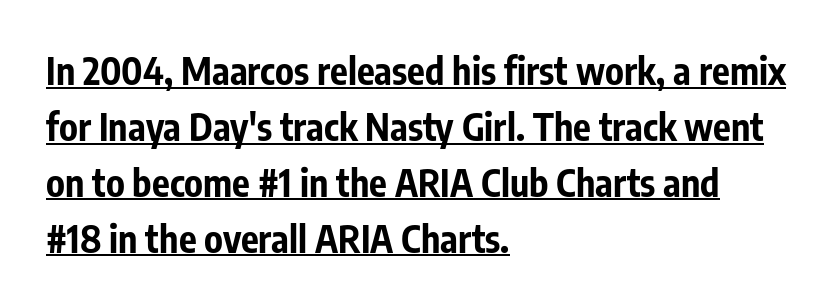
Q: Is the text bold? A: Yes.
Q: Is the text italic (slanted)? A: No, it is upright.
Q: Is the typeface a serif or a sans-serif typeface? A: Sans-serif.
Q: Is the text underlined? A: Yes.
Q: How is the paragraph aligned? A: Left-aligned.
Q: Is the spacing between letters normal or unusually wide? A: Normal.
Q: Is the spacing between lines tight, normal or loose? A: Normal.
Q: Width (condensed, normal, or wide)? A: Condensed.
Q: Stroke contrast? A: Low.
Q: x-height? A: Medium.
Q: Monospaced? A: No.
